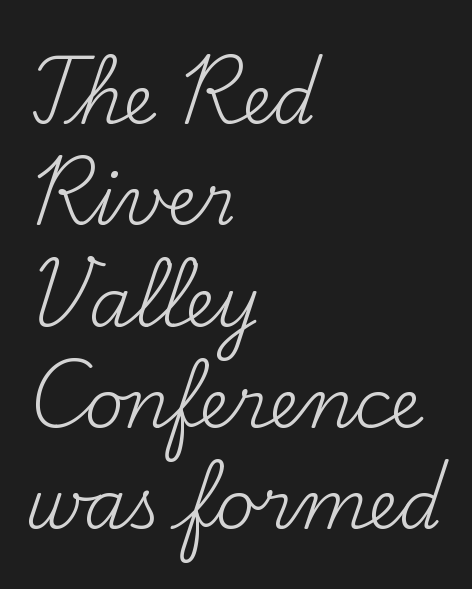
The gaps between neighbouring characters are ordinary and unremarkable. Proportional: the letters do not fall into vertical columns. Serifs: yes, visible at the terminals of the letterforms. Vertical spacing — default. If you drew a ruler down the left edge, every line would touch it.
